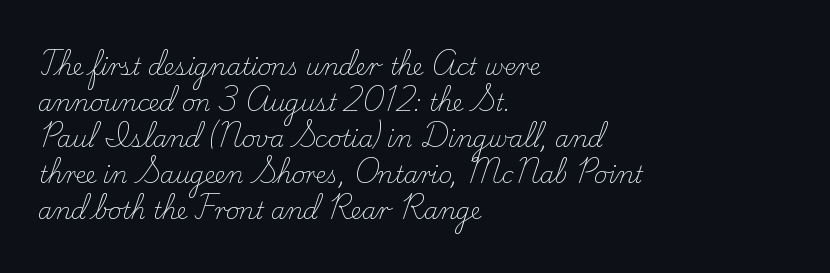
Q: Is the text bold? A: No.
Q: Is the text italic (slanted)? A: Yes.
Q: Is the text underlined? A: No.
Q: How is the paragraph aligned? A: Left-aligned.
Q: Is the spacing between letters normal or unusually wide? A: Normal.
Q: Is the spacing between lines tight, normal or loose? A: Normal.
